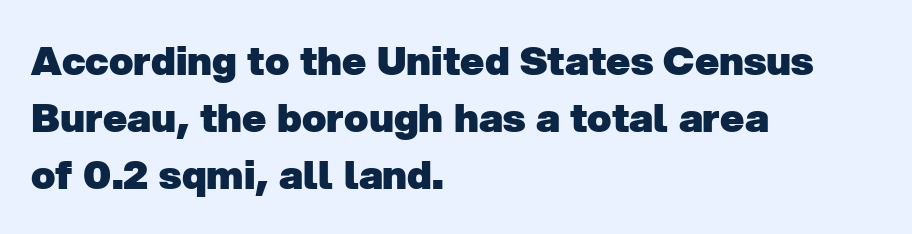
Q: Is the text bold? A: Yes.
Q: Is the typeface a serif or a sans-serif typeface? A: Sans-serif.
Q: Is the text underlined? A: No.
Q: How is the paragraph aligned? A: Left-aligned.
Q: Is the spacing between letters normal or unusually wide? A: Normal.
Q: Is the spacing between lines tight, normal or loose? A: Normal.
Q: Width (condensed, normal, or wide)? A: Normal.
Q: Stroke contrast? A: Low.
Q: x-height? A: Medium.
Q: Monospaced? A: No.
